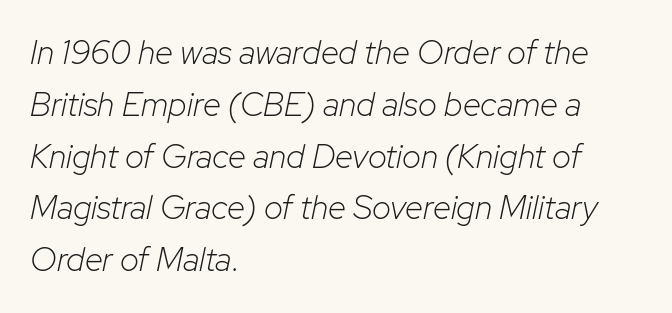
Note the varied advance widths — an 'i' is clearly narrower than an 'm'. The line texture is even and compact thanks to regular tracking. The typeface has the unassuming heft of standard copy or less. Teacher's note: observe the even left margin — that is flush-left alignment.
